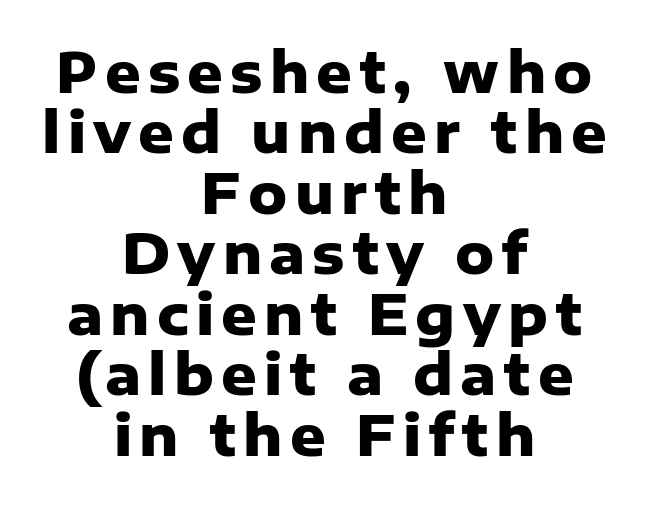
The image shows 55 px heavy sans-serif type, upright; set centered, tight line spacing (1.1x), not underlined; low stroke contrast and a medium x-height.
